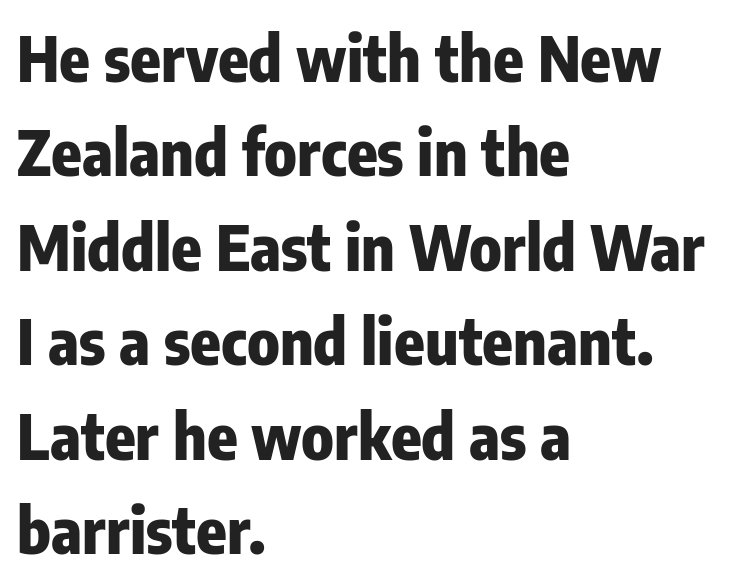
Q: Is the text bold? A: Yes.
Q: Is the text italic (slanted)? A: No, it is upright.
Q: Is the typeface a serif or a sans-serif typeface? A: Sans-serif.
Q: Is the text underlined? A: No.
Q: How is the paragraph aligned? A: Left-aligned.
Q: Is the spacing between letters normal or unusually wide? A: Normal.
Q: Is the spacing between lines tight, normal or loose? A: Normal.
Q: Width (condensed, normal, or wide)? A: Condensed.
Q: Stroke contrast? A: Low.
Q: x-height? A: Medium.
Q: Monospaced? A: No.
